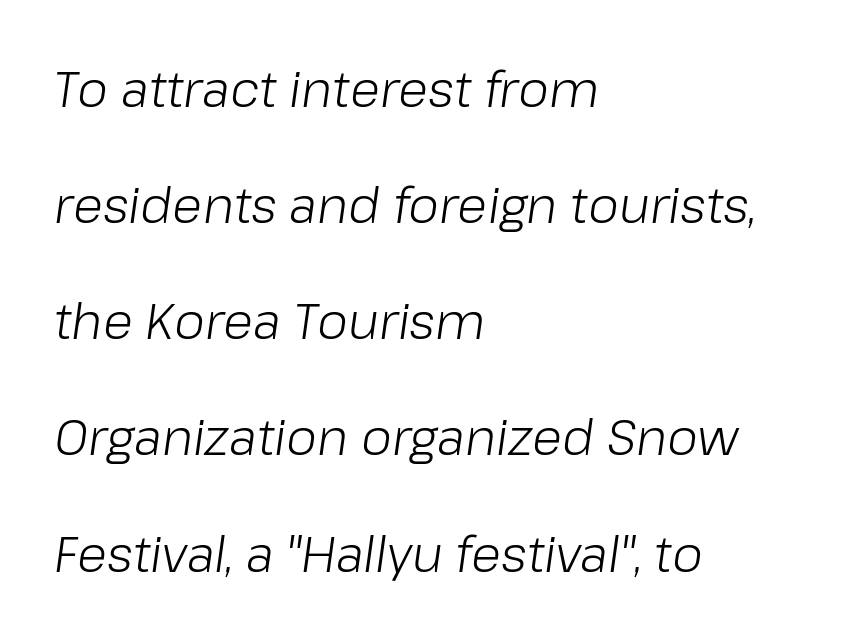
{"italic": "yes", "lean": "right", "slant_degrees": 8, "bold": "no", "weight": "light", "width": "normal", "stroke_contrast": "low", "x_height": "medium", "monospaced": "no", "underline": "no", "align": "left", "line_spacing": "loose", "line_spacing_ratio": 2.37, "letter_spacing": "normal", "letter_spacing_em": 0.0, "glyph_px": 49}
